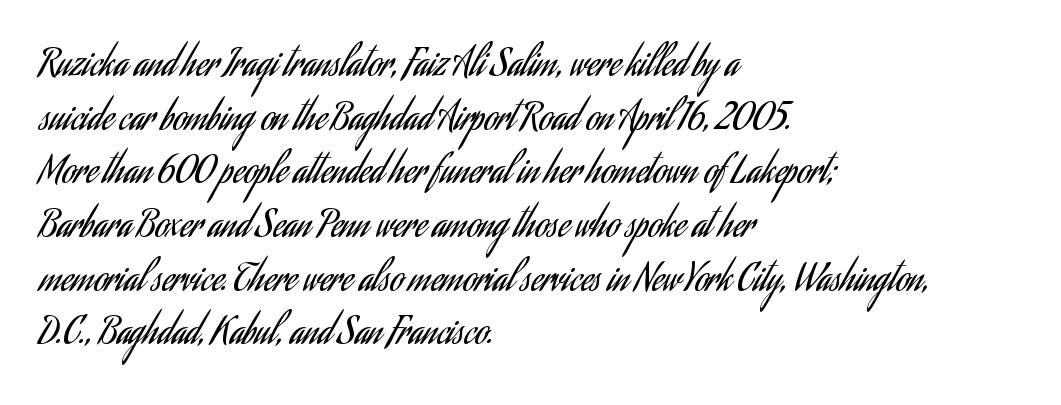
The image shows 37 px regular-weight, condensed sans-serif type; set left-aligned, normal line spacing (1.45x), normal letter spacing, not underlined; low stroke contrast and a small x-height.
